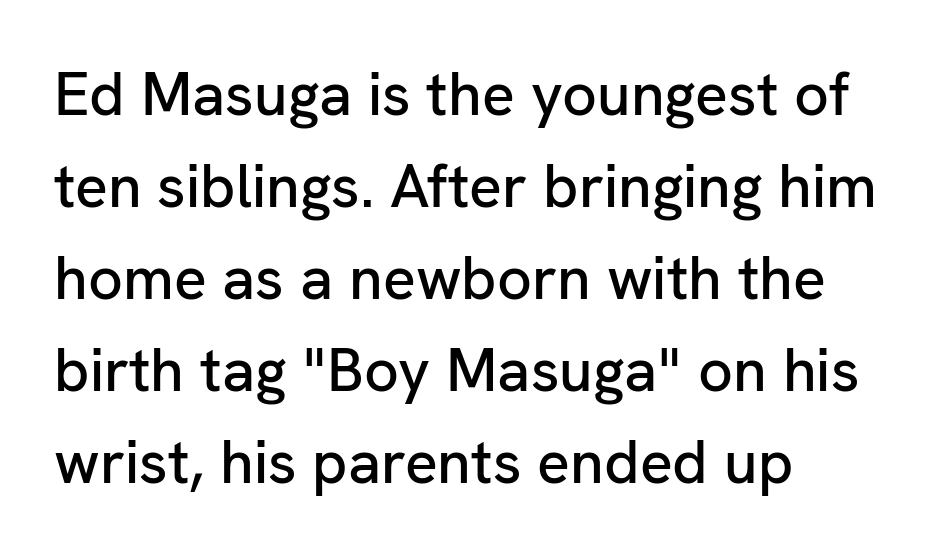
{"serif": "no", "italic": "no", "width": "normal", "stroke_contrast": "low", "x_height": "medium", "monospaced": "no", "underline": "no", "align": "left", "line_spacing": "normal", "line_spacing_ratio": 1.51, "letter_spacing": "normal", "letter_spacing_em": 0.0, "glyph_px": 61}
